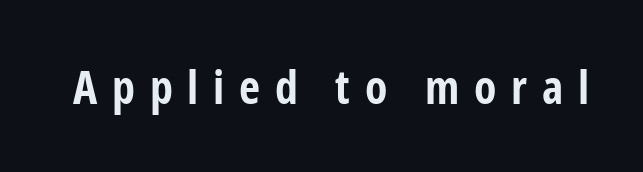
Proportional: the letters do not fall into vertical columns. Tall strokes in this sample are plumb rather than angled. These words are printed bold, with thick strokes throughout. Tracking value appears strongly positive — letters spread wide. Descenders hang freely into open space. Serifs: no, the terminals of the letterforms are clean.
